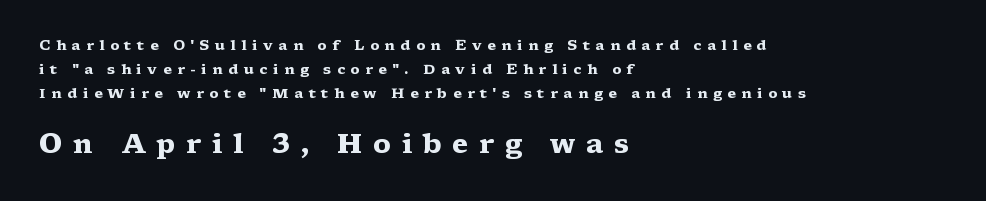
Q: Is the text bold? A: Yes.
Q: Is the text italic (slanted)? A: No, it is upright.
Q: Is the text underlined? A: No.
Q: How is the paragraph aligned? A: Left-aligned.
Q: Is the spacing between letters normal or unusually wide? A: Unusually wide.
Q: Which block of text is set in a larger size, the first (top) or the second (bottom)? A: The second (bottom) one.
